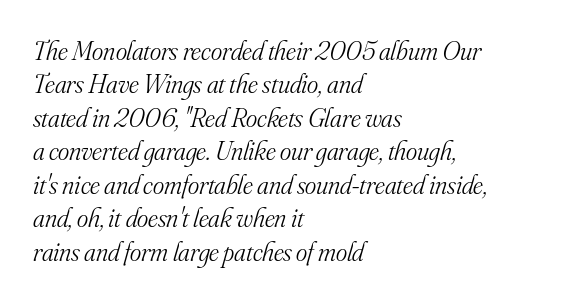
The image shows 27 px text type, italic (leaning right); set left-aligned, line spacing 1.24x, normal letter spacing, not underlined.
